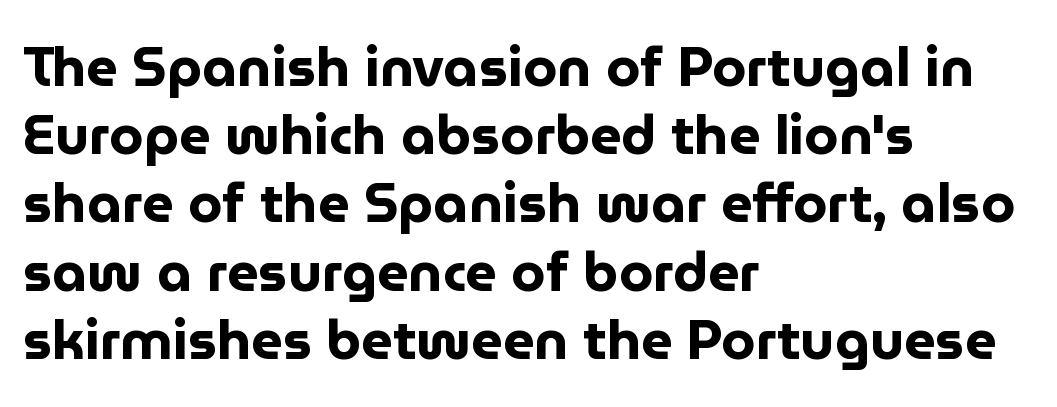
{"serif": "no", "italic": "no", "bold": "yes", "weight": "bold", "width": "normal", "stroke_contrast": "low", "x_height": "medium", "monospaced": "no", "underline": "no", "align": "left", "line_spacing_ratio": 1.24, "letter_spacing": "normal", "letter_spacing_em": 0.0, "glyph_px": 55}
